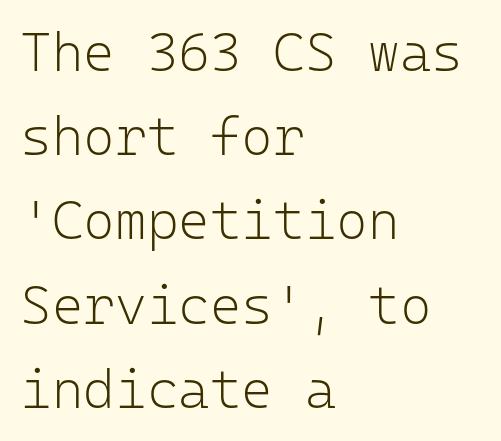
Visually the block forms a straight wall on the left and a jagged coastline on the right. Here the designer chose a console-style face with uniform glyph widths. Does extra space separate the letters? No, they use regular spacing. The block of text has a typical density, with ordinary space between rows. The font's upright variant was chosen for this text.
